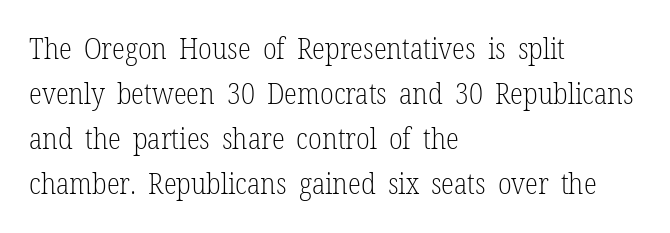
The image shows 30 px light, condensed serif type, upright; set left-aligned, normal line spacing (1.5x), normal letter spacing, not underlined; low stroke contrast and a medium x-height.
